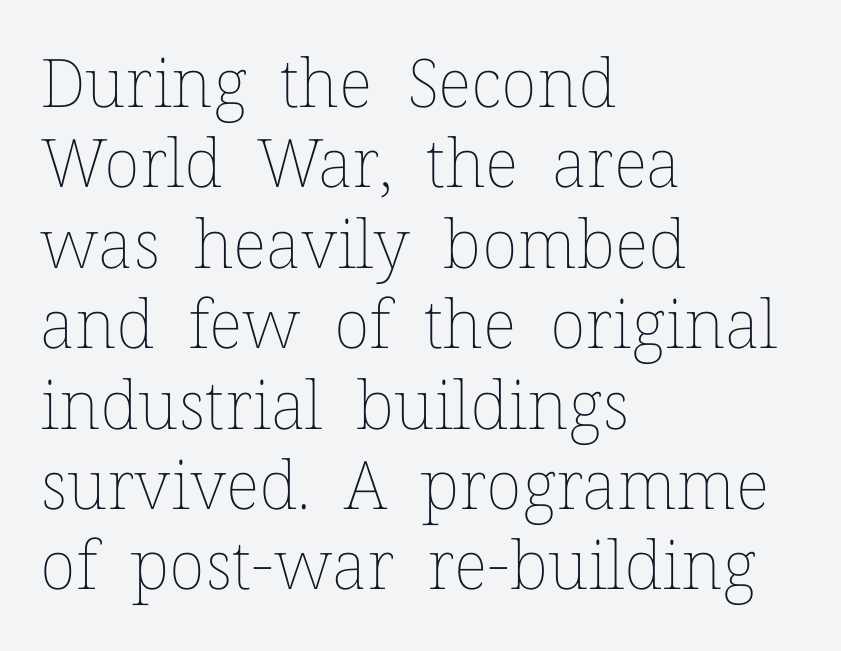
Q: Is the text bold? A: No.
Q: Is the text italic (slanted)? A: No, it is upright.
Q: Is the text underlined? A: No.
Q: How is the paragraph aligned? A: Left-aligned.
Q: Is the spacing between letters normal or unusually wide? A: Normal.
Q: Width (condensed, normal, or wide)? A: Normal.
Q: Stroke contrast? A: Low.
Q: x-height? A: Medium.
Q: Monospaced? A: No.
